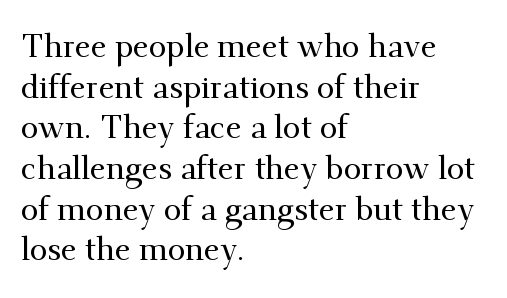
Q: Is the text italic (slanted)? A: No, it is upright.
Q: Is the typeface a serif or a sans-serif typeface? A: Serif.
Q: Is the text underlined? A: No.
Q: How is the paragraph aligned? A: Left-aligned.
Q: Is the spacing between letters normal or unusually wide? A: Normal.
Q: Is the spacing between lines tight, normal or loose? A: Normal.
Q: Width (condensed, normal, or wide)? A: Normal.
Q: Stroke contrast? A: Medium.
Q: x-height? A: Small.
Q: Monospaced? A: No.
